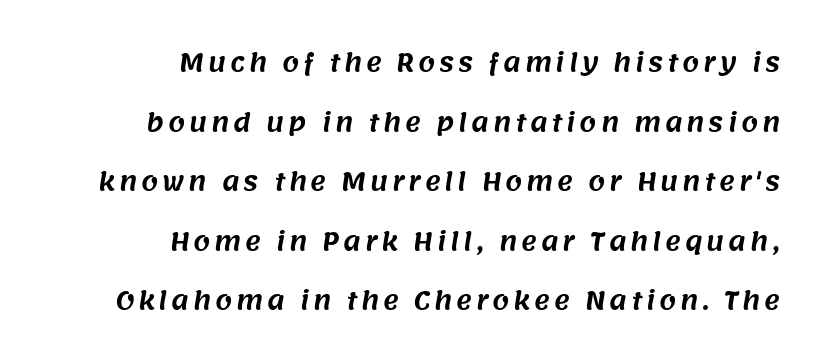
How would I describe the line gaps? Wide and relaxed. Descenders are the only things crossing below the line. Casual observation: everything's shoved over to the right.
